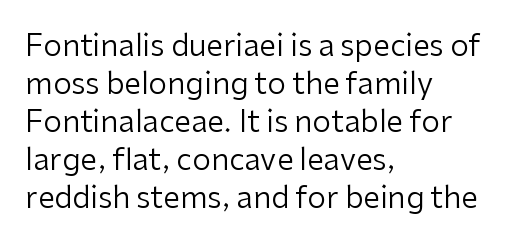
{"serif": "no", "italic": "no", "bold": "no", "weight": "regular", "width": "normal", "stroke_contrast": "low", "x_height": "medium", "monospaced": "no", "underline": "no", "align": "left", "line_spacing": "normal", "line_spacing_ratio": 1.27, "letter_spacing": "normal", "letter_spacing_em": 0.0, "glyph_px": 30}
